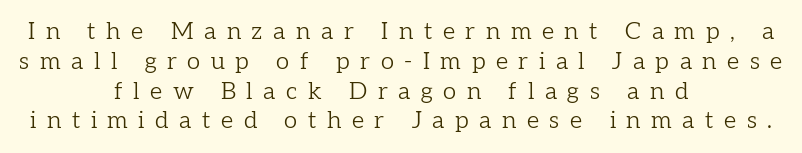
The image shows 24 px text type, upright; set centered, line spacing 1.24x, unusually wide letter spacing (+0.44 em), not underlined.
